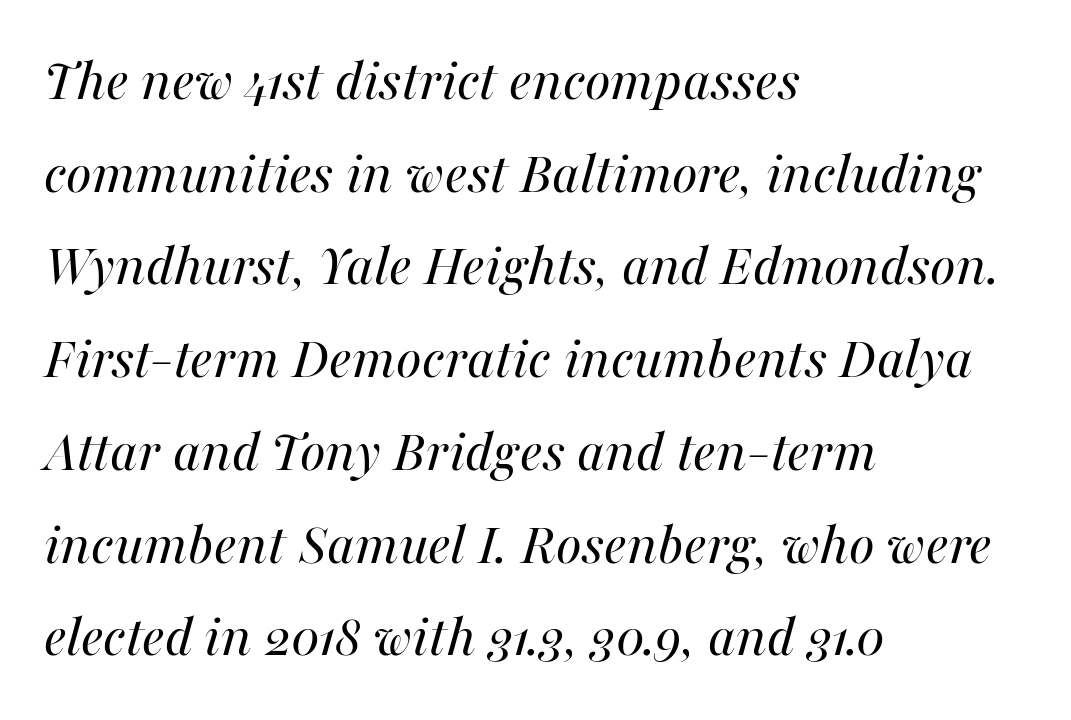
Style check: oblique. Honestly, there is no underline to notice here at all. Spacing verdict: proportional, widths tailored to each character. The lines sit at an ordinary, default distance from one another. Stroke mass is kept to a normal reading level or below. Here the glyphs are tracked normally, forming tight word shapes.
